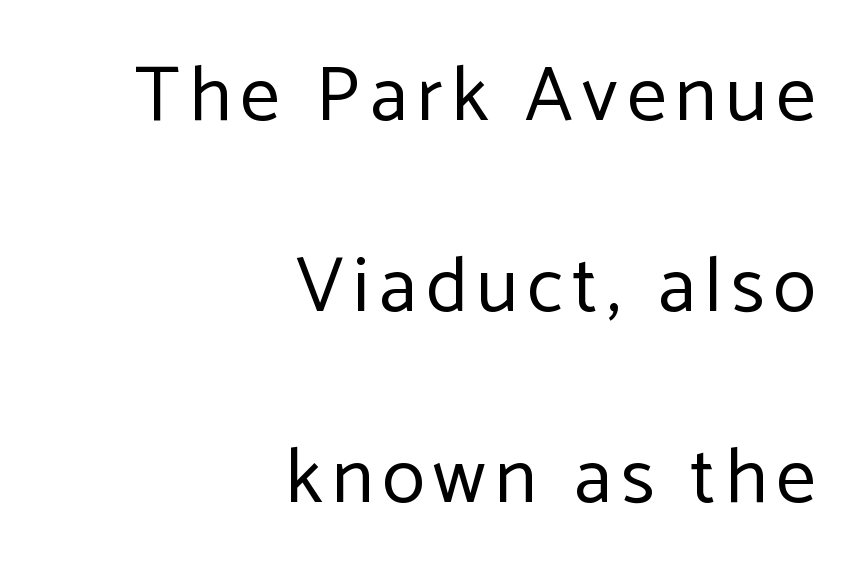
Nope, not italic — everything's standing straight. Compared with typical paragraphs, the rows here are farther apart. The area under the type is left untouched. Nope, no serifs anywhere on these letters.
